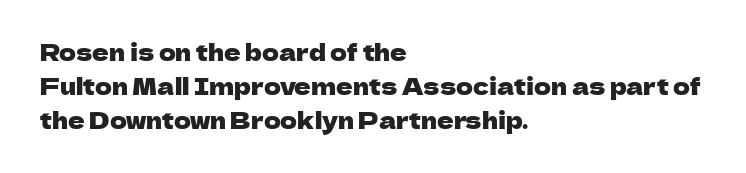
Clear beneath every line of the passage. Notice how descenders clear the ascenders below comfortably — that's standard leading. In terms of letterspacing, this is plain default setting. The lettering stays uniformly vertical, giving the passage a roman look. The lines in this sample share a left origin and differ only in where they stop.
